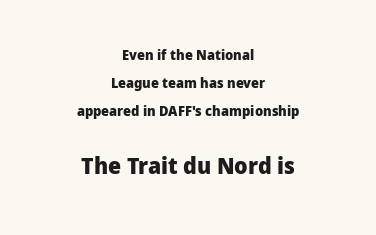
The image shows 23 px bold type, upright; set centered, loose line spacing (1.99x), normal letter spacing, not underlined; the second (bottom) block is 1.64x larger.
